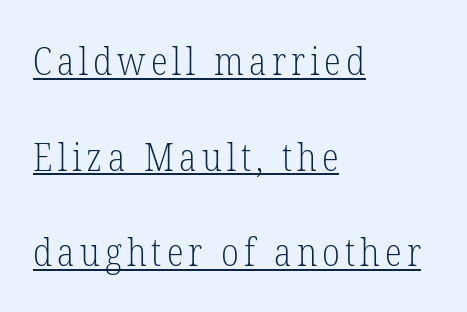
{"serif": "yes", "italic": "no", "bold": "no", "weight": "light", "width": "condensed", "stroke_contrast": "low", "x_height": "medium", "monospaced": "no", "underline": "yes", "align": "left", "line_spacing": "loose", "line_spacing_ratio": 2.45, "glyph_px": 39}
